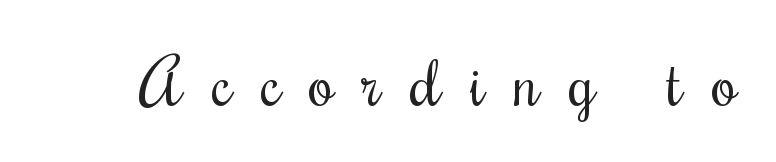
{"bold": "no", "weight": "regular", "width": "condensed", "stroke_contrast": "medium", "x_height": "small", "monospaced": "no", "underline": "no", "letter_spacing": "wide", "letter_spacing_em": 0.44, "glyph_px": 65}
